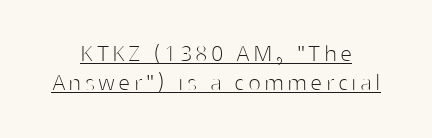
{"italic": "no", "bold": "no", "underline": "yes", "line_spacing": "tight", "line_spacing_ratio": 1.07, "glyph_px": 27}
